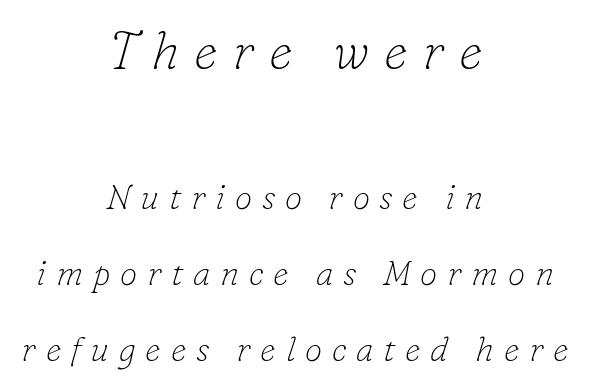
Q: Is the text bold? A: No.
Q: Is the text italic (slanted)? A: Yes, it leans right by about 16 degrees.
Q: Is the typeface a serif or a sans-serif typeface? A: Serif.
Q: Is the text underlined? A: No.
Q: How is the paragraph aligned? A: Centered.
Q: Is the spacing between letters normal or unusually wide? A: Unusually wide.
Q: Is the spacing between lines tight, normal or loose? A: Loose.
Q: Which block of text is set in a larger size, the first (top) or the second (bottom)? A: The first (top) one.
Q: Width (condensed, normal, or wide)? A: Normal.
Q: Stroke contrast? A: Low.
Q: x-height? A: Small.
Q: Monospaced? A: No.
